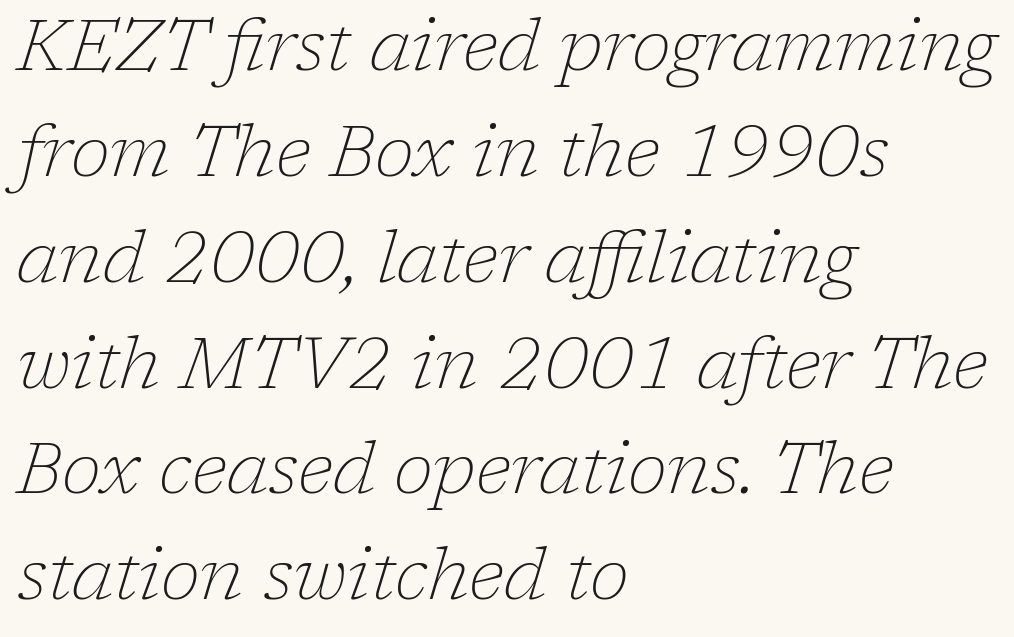
{"serif": "yes", "italic": "yes", "lean": "right", "slant_degrees": 17, "bold": "no", "weight": "thin", "width": "normal", "stroke_contrast": "low", "x_height": "medium", "monospaced": "no", "underline": "no", "align": "left", "line_spacing": "normal", "line_spacing_ratio": 1.47, "letter_spacing": "normal", "letter_spacing_em": 0.0, "glyph_px": 72}
